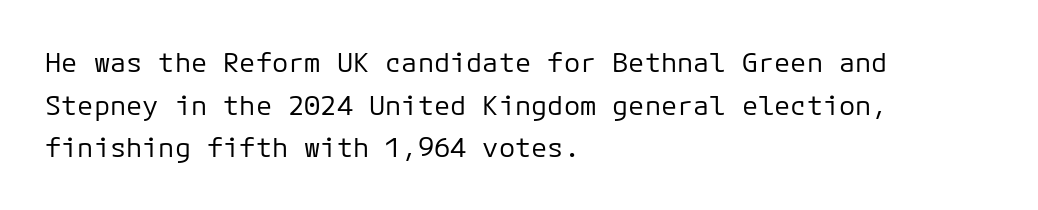
{"italic": "no", "bold": "no", "underline": "no", "align": "left", "line_spacing": "normal", "line_spacing_ratio": 1.58, "letter_spacing": "normal", "letter_spacing_em": 0.0, "glyph_px": 27}
